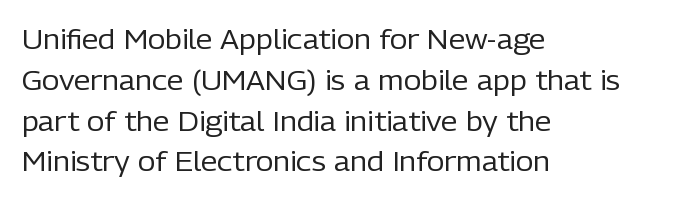
The passage shown stacks its lines at a standard gap. Plain, unruled lines of type. Summary of weight: not heavy and not bold. The rendering keeps characters at their native spacing. Notice how the stems are strictly vertical — no italics here.
